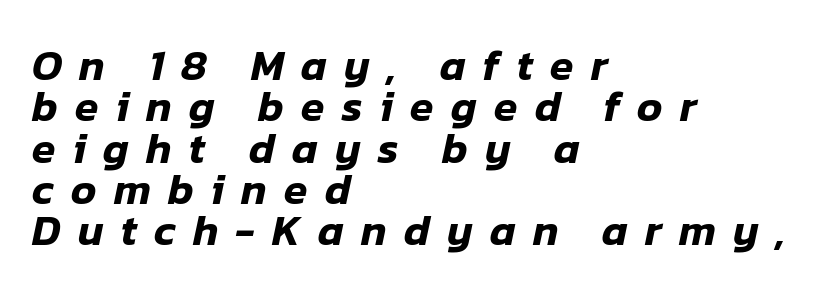
Q: Is the text italic (slanted)? A: Yes, it leans right by about 12 degrees.
Q: Is the text underlined? A: No.
Q: How is the paragraph aligned? A: Left-aligned.
Q: Is the spacing between letters normal or unusually wide? A: Unusually wide.
Q: Is the spacing between lines tight, normal or loose? A: Tight.
Q: Width (condensed, normal, or wide)? A: Normal.
Q: Stroke contrast? A: Low.
Q: x-height? A: Medium.
Q: Monospaced? A: No.
